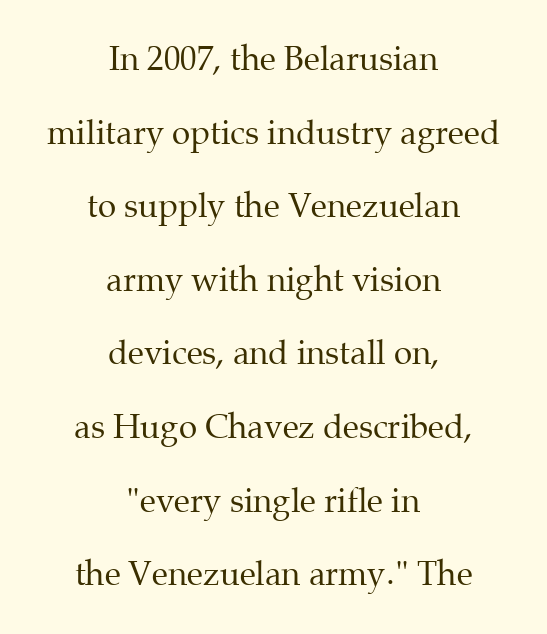
These lines are centered, leaving both edges ragged. Check where the strokes stop: tiny serifs finish them off. Proportional: the letters do not fall into vertical columns. Compared with typical paragraphs, the rows here are farther apart. Posture: upright roman.
